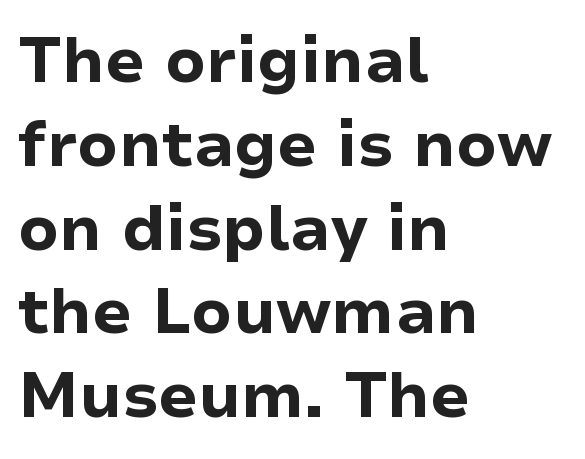
The image shows 63 px bold sans-serif type, upright; set left-aligned, normal line spacing (1.33x), normal letter spacing, not underlined; low stroke contrast and a medium x-height.
